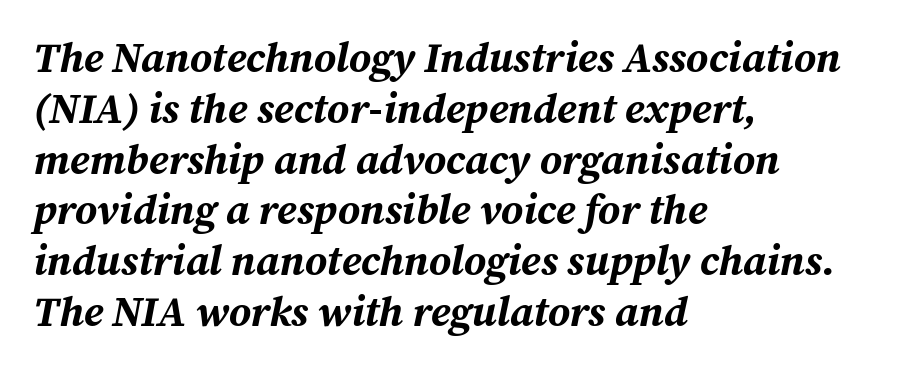
The image shows 42 px bold type, italic (leaning right); set left-aligned, line spacing 1.21x, normal letter spacing, not underlined; medium stroke contrast and a medium x-height.
